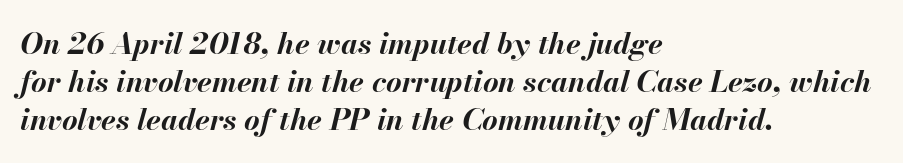
Q: Is the text bold? A: Yes.
Q: Is the text italic (slanted)? A: Yes, it leans right by about 13 degrees.
Q: Is the text underlined? A: No.
Q: How is the paragraph aligned? A: Left-aligned.
Q: Is the spacing between letters normal or unusually wide? A: Normal.
Q: Is the spacing between lines tight, normal or loose? A: Normal.
Q: Width (condensed, normal, or wide)? A: Normal.
Q: Stroke contrast? A: Medium.
Q: x-height? A: Small.
Q: Monospaced? A: No.
